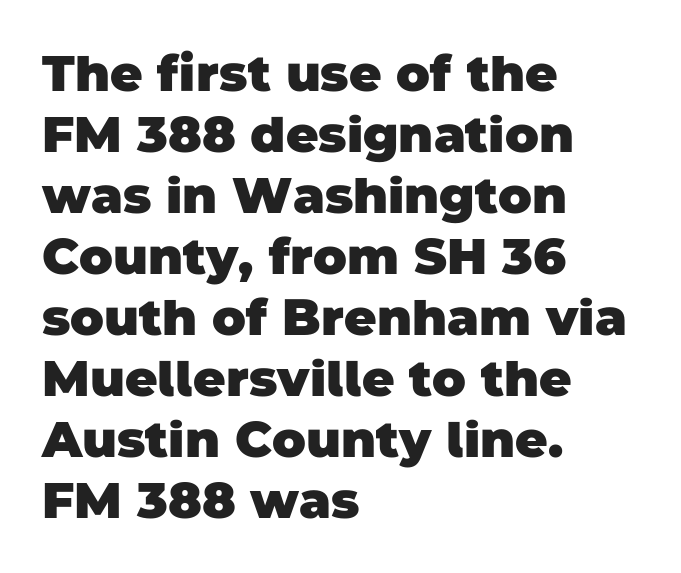
{"serif": "no", "bold": "yes", "weight": "heavy", "width": "normal", "stroke_contrast": "low", "x_height": "large", "monospaced": "no", "underline": "no", "align": "left", "line_spacing_ratio": 1.22, "letter_spacing": "normal", "letter_spacing_em": 0.0, "glyph_px": 50}
